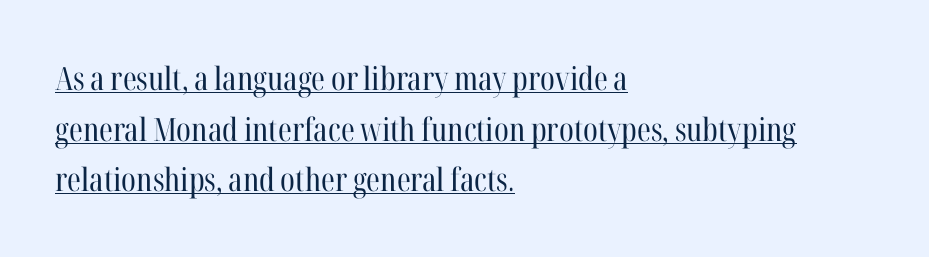
Q: Is the text bold? A: No.
Q: Is the text italic (slanted)? A: No, it is upright.
Q: Is the typeface a serif or a sans-serif typeface? A: Serif.
Q: Is the text underlined? A: Yes.
Q: How is the paragraph aligned? A: Left-aligned.
Q: Is the spacing between letters normal or unusually wide? A: Normal.
Q: Is the spacing between lines tight, normal or loose? A: Normal.
Q: Width (condensed, normal, or wide)? A: Condensed.
Q: Stroke contrast? A: High.
Q: x-height? A: Medium.
Q: Monospaced? A: No.
